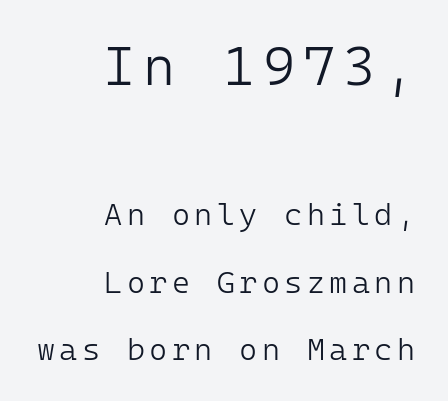
Q: Is the text bold? A: No.
Q: Is the text italic (slanted)? A: No, it is upright.
Q: Is the typeface a serif or a sans-serif typeface? A: Sans-serif.
Q: Is the text underlined? A: No.
Q: How is the paragraph aligned? A: Right-aligned.
Q: Is the spacing between lines tight, normal or loose? A: Loose.
Q: Which block of text is set in a larger size, the first (top) or the second (bottom)? A: The first (top) one.
Q: Width (condensed, normal, or wide)? A: Normal.
Q: Stroke contrast? A: Low.
Q: x-height? A: Medium.
Q: Monospaced? A: Yes.
